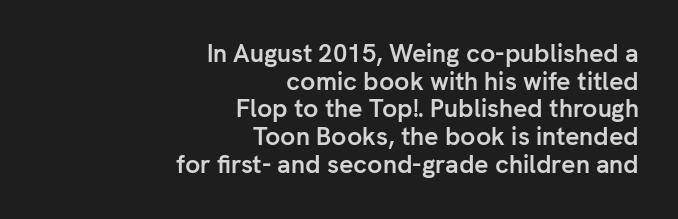
The image shows 25 px bold type, upright; set right-aligned, tight line spacing (1.11x), normal letter spacing, not underlined.
